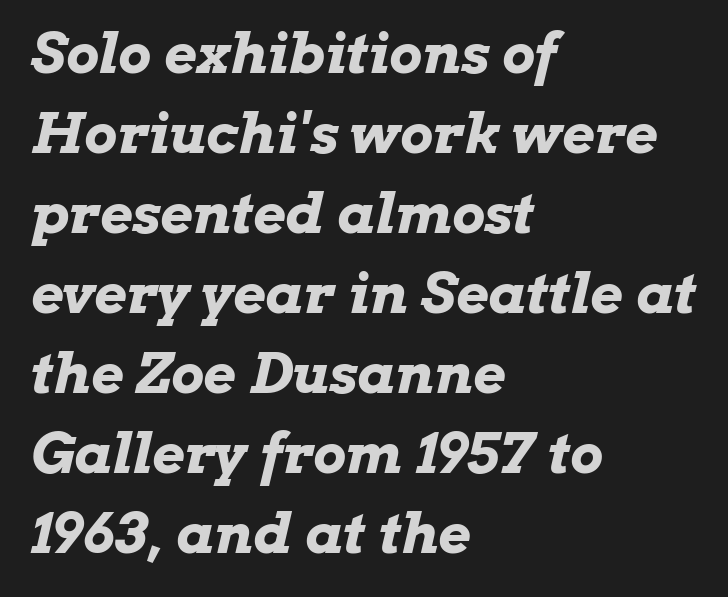
{"italic": "yes", "lean": "right", "slant_degrees": 13, "bold": "yes", "weight": "bold", "width": "wide", "stroke_contrast": "low", "x_height": "medium", "monospaced": "no", "underline": "no", "align": "left", "line_spacing": "normal", "line_spacing_ratio": 1.43, "letter_spacing": "normal", "letter_spacing_em": 0.0, "glyph_px": 56}
